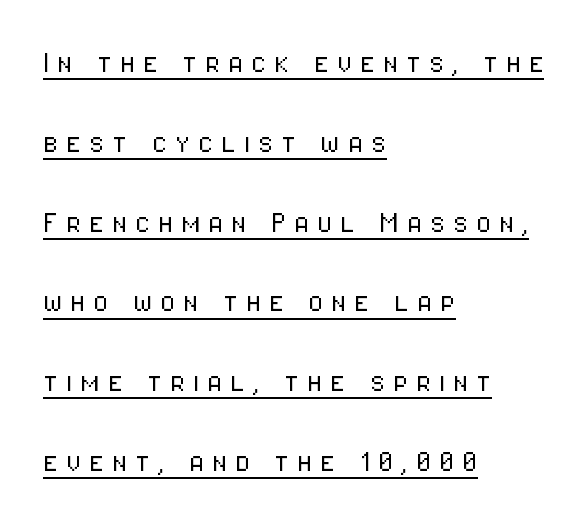
Q: Is the text bold? A: No.
Q: Is the text italic (slanted)? A: No, it is upright.
Q: Is the typeface a serif or a sans-serif typeface? A: Sans-serif.
Q: Is the text underlined? A: Yes.
Q: How is the paragraph aligned? A: Left-aligned.
Q: Is the spacing between letters normal or unusually wide? A: Unusually wide.
Q: Is the spacing between lines tight, normal or loose? A: Loose.
Q: Width (condensed, normal, or wide)? A: Condensed.
Q: Stroke contrast? A: Low.
Q: x-height? A: Medium.
Q: Monospaced? A: No.
